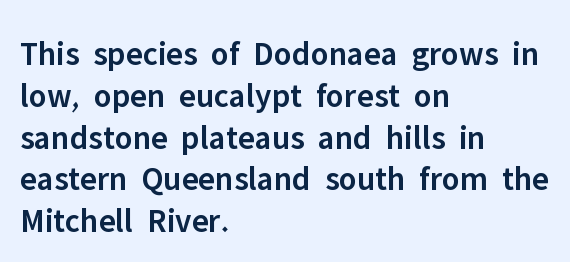
{"serif": "no", "italic": "no", "bold": "semi", "weight": "semibold", "width": "normal", "stroke_contrast": "low", "x_height": "medium", "monospaced": "no", "underline": "no", "align": "left", "line_spacing_ratio": 1.23, "letter_spacing": "normal", "letter_spacing_em": 0.0, "glyph_px": 34}
